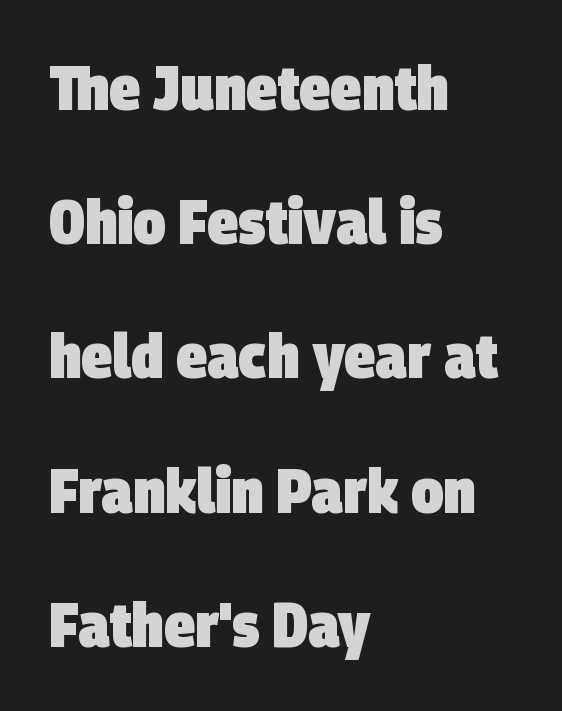
Q: Is the text bold? A: Yes.
Q: Is the typeface a serif or a sans-serif typeface? A: Sans-serif.
Q: Is the text underlined? A: No.
Q: How is the paragraph aligned? A: Left-aligned.
Q: Is the spacing between letters normal or unusually wide? A: Normal.
Q: Is the spacing between lines tight, normal or loose? A: Loose.
Q: Width (condensed, normal, or wide)? A: Condensed.
Q: Stroke contrast? A: Low.
Q: x-height? A: Large.
Q: Monospaced? A: No.
